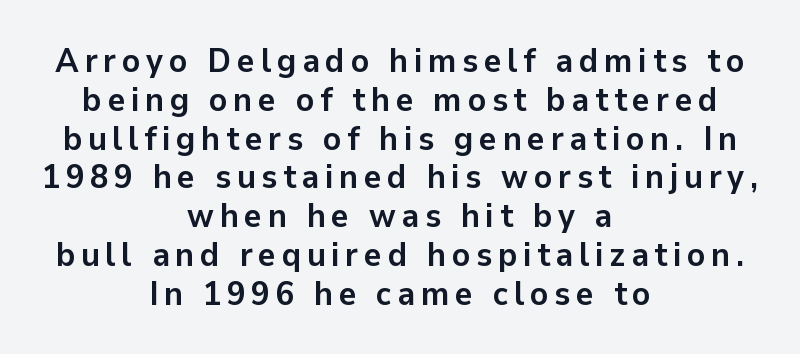
{"serif": "no", "italic": "no", "bold": "yes", "weight": "semibold", "width": "normal", "stroke_contrast": "low", "x_height": "medium", "monospaced": "no", "underline": "no", "align": "center", "line_spacing": "tight", "line_spacing_ratio": 1.14, "glyph_px": 34}
